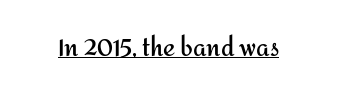
Heavy, bold letterforms. A rule runs beneath these lines of type. The type is set solid horizontally, with unmodified tracking. The lettering stays uniformly vertical, giving the passage a roman look.
